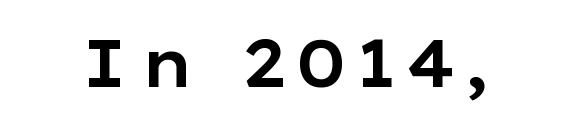
Q: Is the text italic (slanted)? A: No, it is upright.
Q: Is the typeface a serif or a sans-serif typeface? A: Sans-serif.
Q: Is the text underlined? A: No.
Q: Width (condensed, normal, or wide)? A: Wide.
Q: Stroke contrast? A: Low.
Q: x-height? A: Medium.
Q: Monospaced? A: No.
